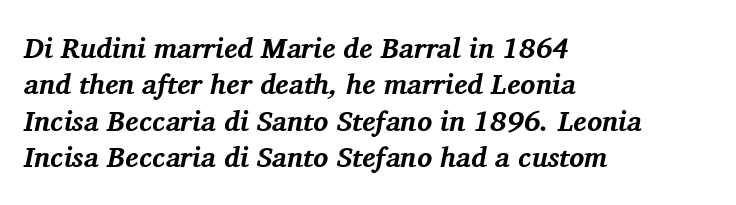
The image shows 28 px bold serif type, italic (leaning right); set left-aligned, normal line spacing (1.3x), normal letter spacing, not underlined; medium stroke contrast and a medium x-height.
